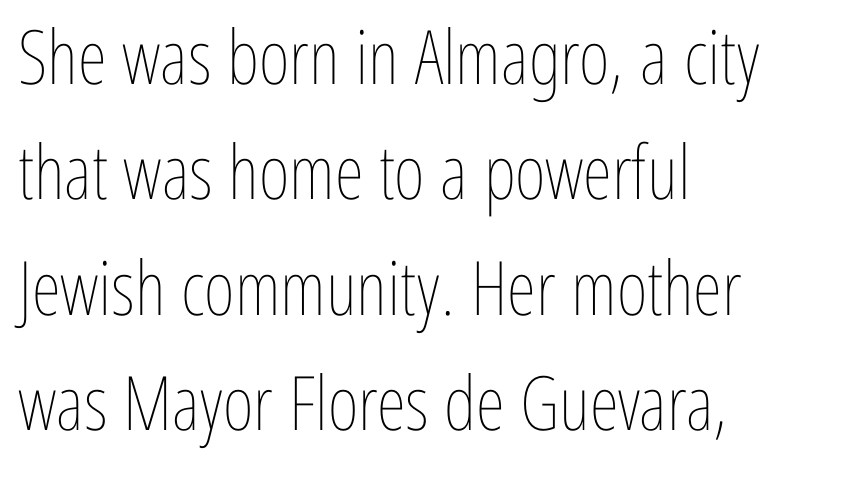
The image shows 75 px thin, condensed type, upright; set left-aligned, normal line spacing (1.54x), normal letter spacing, not underlined; low stroke contrast and a medium x-height.
